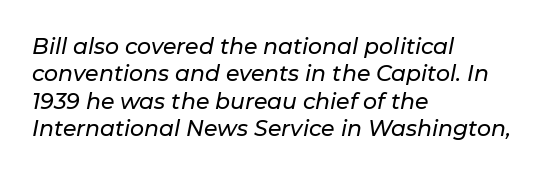
{"italic": "yes", "lean": "right", "slant_degrees": 11, "underline": "no", "align": "left", "line_spacing_ratio": 1.24, "letter_spacing": "normal", "letter_spacing_em": 0.0, "glyph_px": 22}
